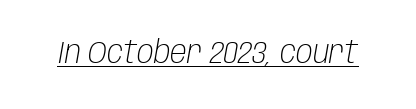
Q: Is the text bold? A: No.
Q: Is the text italic (slanted)? A: Yes, it leans right by about 10 degrees.
Q: Is the text underlined? A: Yes.
Q: Is the spacing between letters normal or unusually wide? A: Normal.
Q: Width (condensed, normal, or wide)? A: Condensed.
Q: Stroke contrast? A: Low.
Q: x-height? A: Large.
Q: Monospaced? A: No.
